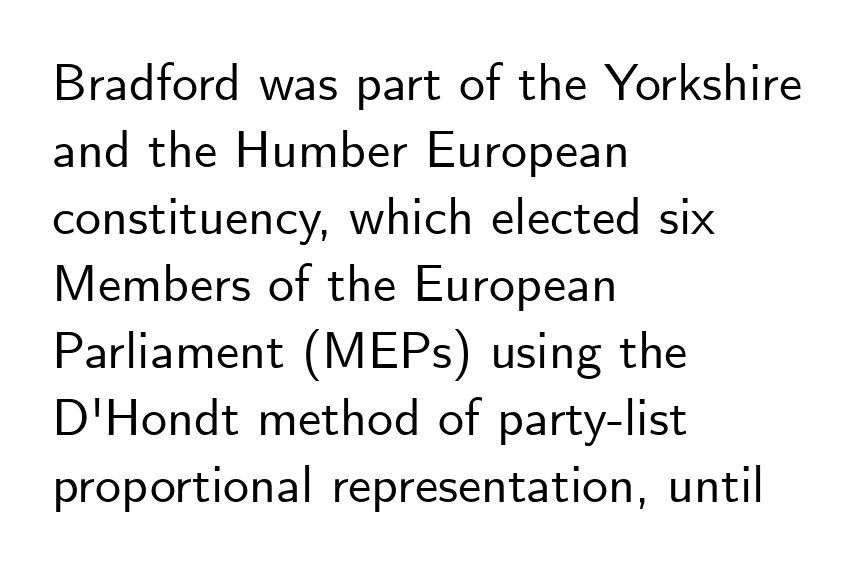
The image shows 52 px sans-serif type, upright; set left-aligned, normal line spacing (1.29x), normal letter spacing, not underlined; low stroke contrast and a small x-height.
